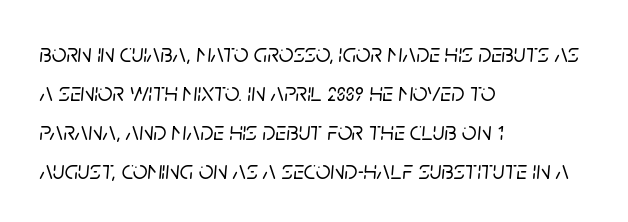
Successive baselines arrive at the customary interval. The lines are quadded left. If you drew a line through each stem, it would be angled. The face used here is rendered with its standard letterfit. Quick note: underline off.
